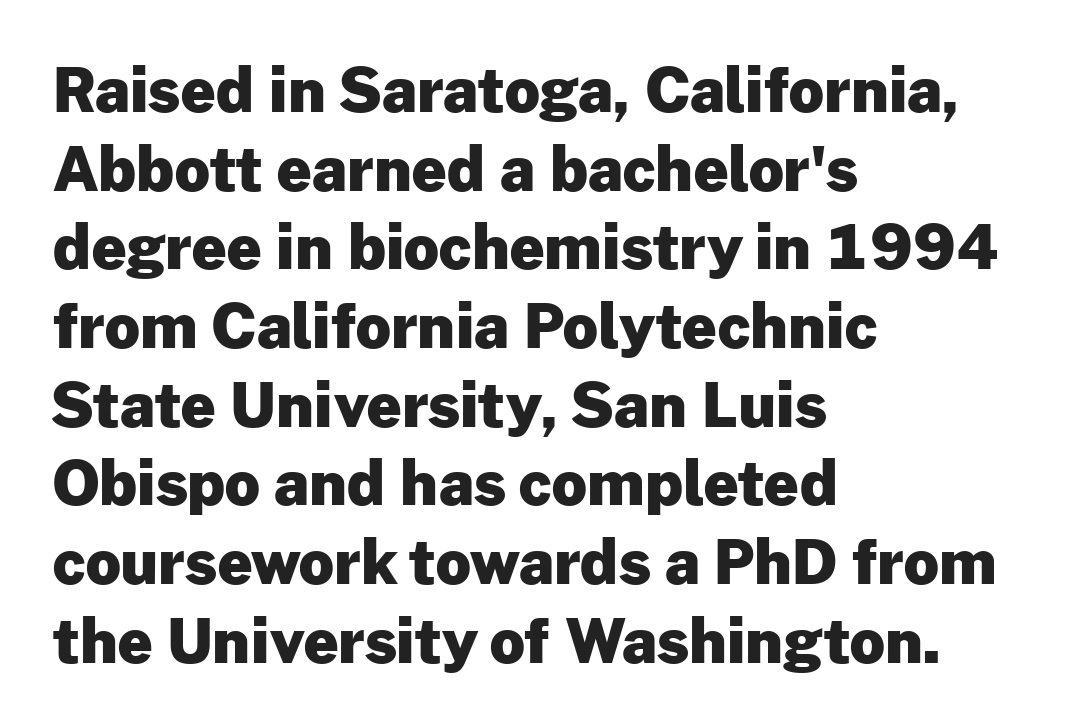
{"serif": "no", "italic": "no", "bold": "yes", "weight": "heavy", "width": "normal", "stroke_contrast": "low", "x_height": "medium", "monospaced": "no", "underline": "no", "align": "left", "line_spacing": "normal", "line_spacing_ratio": 1.29, "letter_spacing": "normal", "letter_spacing_em": 0.0, "glyph_px": 61}
